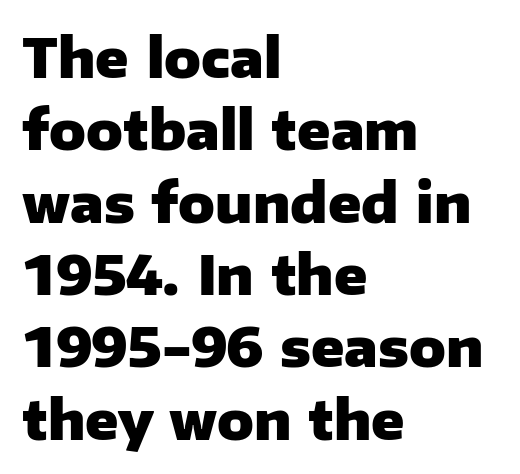
The image shows 54 px heavy sans-serif type, upright; set left-aligned, normal line spacing (1.34x), normal letter spacing, not underlined; low stroke contrast and a medium x-height.
